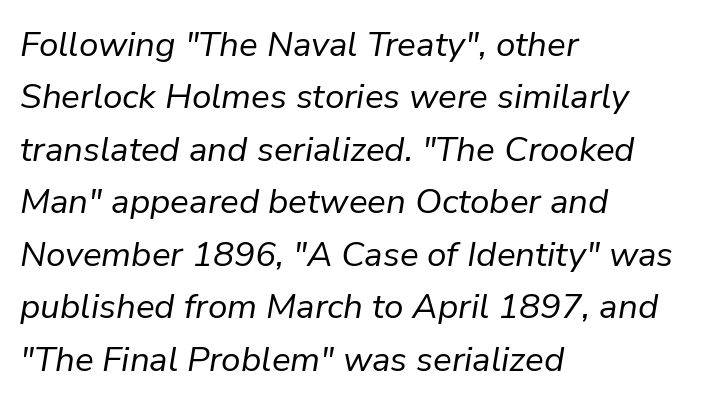
Q: Is the text bold? A: No.
Q: Is the text italic (slanted)? A: Yes, it leans right by about 9 degrees.
Q: Is the text underlined? A: No.
Q: How is the paragraph aligned? A: Left-aligned.
Q: Is the spacing between letters normal or unusually wide? A: Normal.
Q: Is the spacing between lines tight, normal or loose? A: Normal.
Q: Width (condensed, normal, or wide)? A: Normal.
Q: Stroke contrast? A: Low.
Q: x-height? A: Medium.
Q: Monospaced? A: No.
